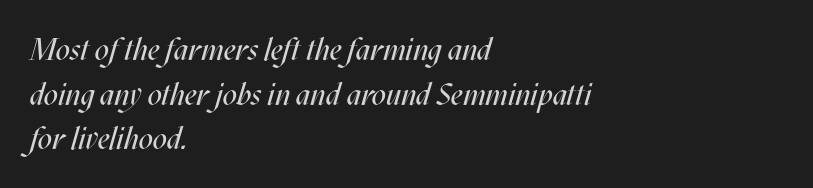
The image shows 31 px regular-weight, condensed type, italic (leaning right); set left-aligned, normal line spacing (1.44x), normal letter spacing, not underlined; medium stroke contrast and a large x-height.
